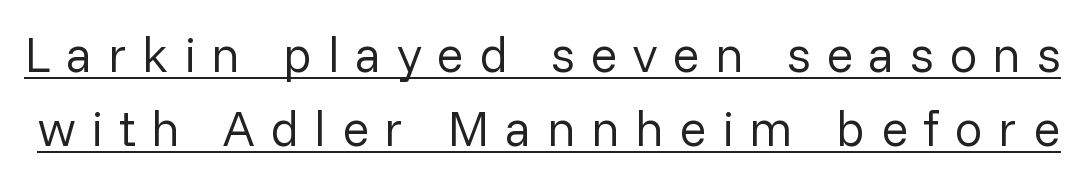
Q: Is the text bold? A: No.
Q: Is the text italic (slanted)? A: No, it is upright.
Q: Is the typeface a serif or a sans-serif typeface? A: Sans-serif.
Q: Is the text underlined? A: Yes.
Q: Is the spacing between letters normal or unusually wide? A: Unusually wide.
Q: Is the spacing between lines tight, normal or loose? A: Normal.
Q: Width (condensed, normal, or wide)? A: Normal.
Q: Stroke contrast? A: Low.
Q: x-height? A: Medium.
Q: Monospaced? A: No.
